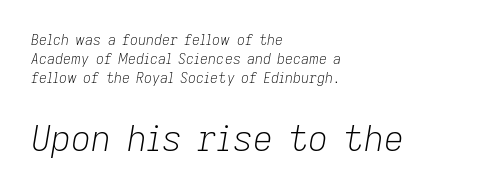
{"italic": "yes", "lean": "right", "slant_degrees": 9, "bold": "no", "weight": "light", "width": "normal", "stroke_contrast": "low", "x_height": "medium", "monospaced": "no", "underline": "no", "align": "left", "line_spacing": "normal", "line_spacing_ratio": 1.35, "letter_spacing": "normal", "letter_spacing_em": 0.0, "larger_block": "second", "size_ratio": 2.5, "glyph_px": 35}
